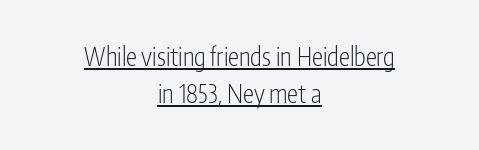
{"italic": "no", "bold": "no", "underline": "yes", "align": "center", "line_spacing": "normal", "line_spacing_ratio": 1.5, "letter_spacing": "normal", "letter_spacing_em": 0.0, "glyph_px": 25}
